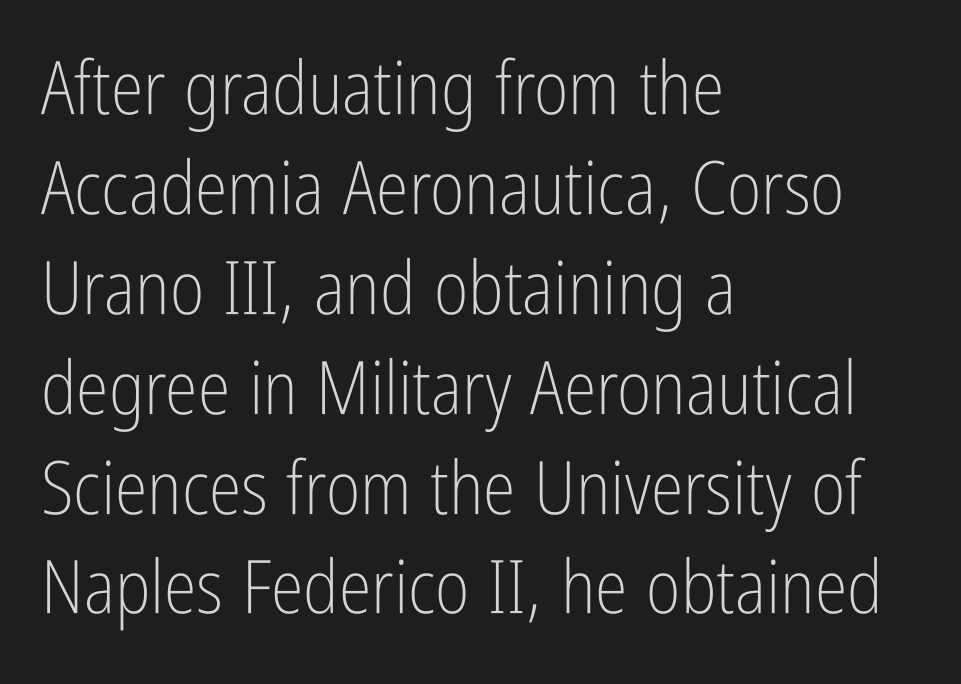
The image shows 74 px light, condensed sans-serif type, upright; set left-aligned, normal line spacing (1.35x), normal letter spacing, not underlined; low stroke contrast and a medium x-height.
